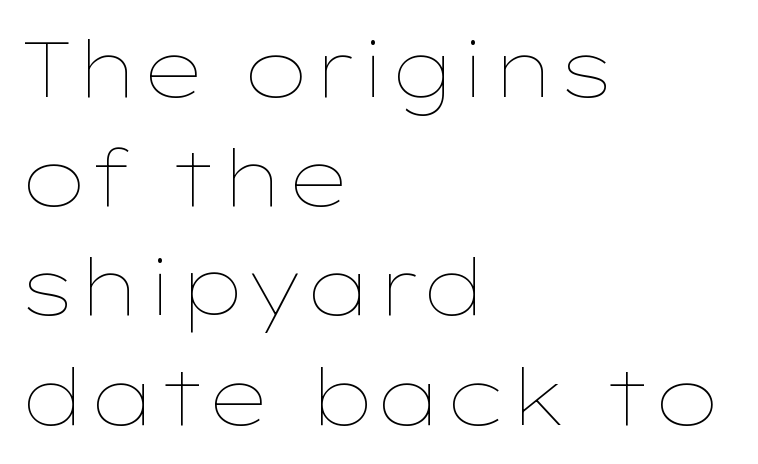
{"italic": "no", "bold": "no", "weight": "thin", "width": "wide", "stroke_contrast": "low", "x_height": "medium", "monospaced": "no", "underline": "no", "align": "left", "line_spacing": "normal", "line_spacing_ratio": 1.4, "letter_spacing": "normal", "letter_spacing_em": 0.0, "glyph_px": 78}
